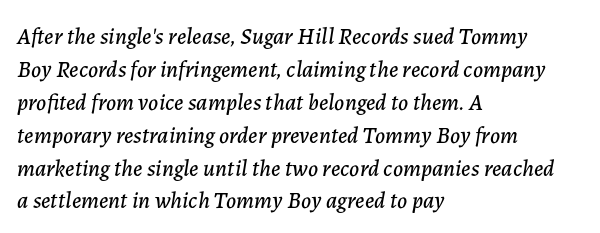
Q: Is the text italic (slanted)? A: Yes, it leans right by about 7 degrees.
Q: Is the text underlined? A: No.
Q: How is the paragraph aligned? A: Left-aligned.
Q: Is the spacing between letters normal or unusually wide? A: Normal.
Q: Is the spacing between lines tight, normal or loose? A: Normal.
